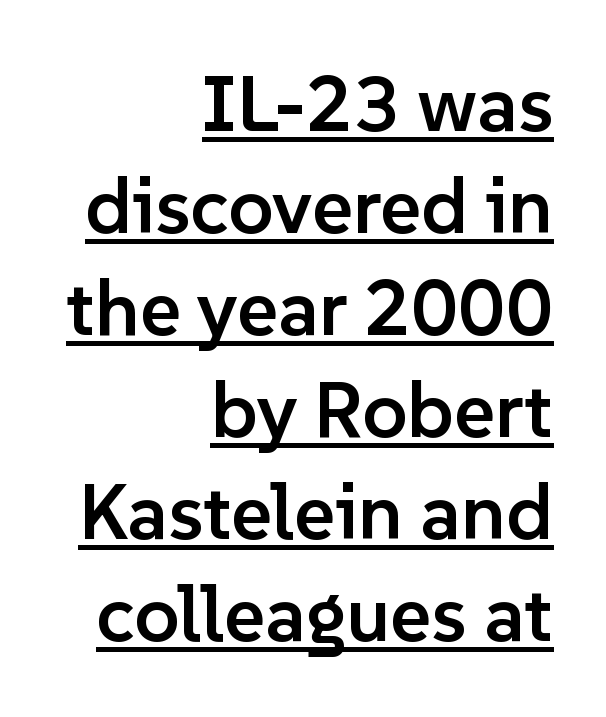
The image shows 79 px semibold sans-serif type, upright; set right-aligned, normal line spacing (1.29x), normal letter spacing, underlined; low stroke contrast and a medium x-height.
